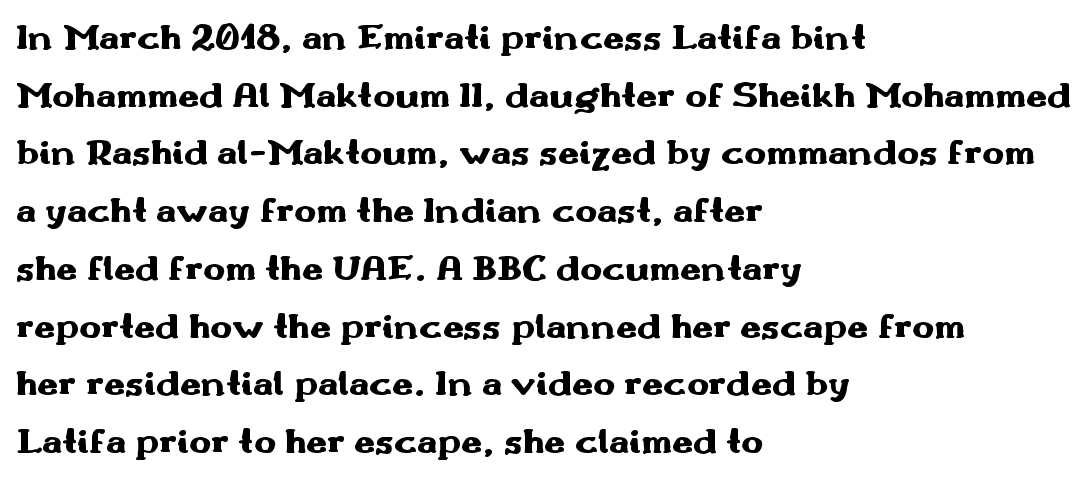
Q: Is the text bold? A: Yes.
Q: Is the text italic (slanted)? A: No, it is upright.
Q: Is the typeface a serif or a sans-serif typeface? A: Sans-serif.
Q: Is the text underlined? A: No.
Q: How is the paragraph aligned? A: Left-aligned.
Q: Is the spacing between letters normal or unusually wide? A: Normal.
Q: Is the spacing between lines tight, normal or loose? A: Normal.
Q: Width (condensed, normal, or wide)? A: Wide.
Q: Stroke contrast? A: Medium.
Q: x-height? A: Small.
Q: Monospaced? A: No.
